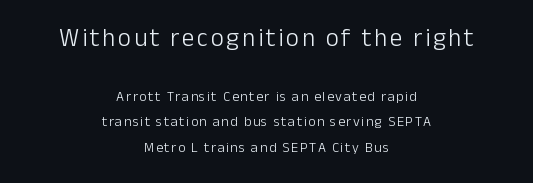
The image shows 25 px text type, upright; set centered, line spacing 1.83x, not underlined; the first (top) block is 1.79x larger.
